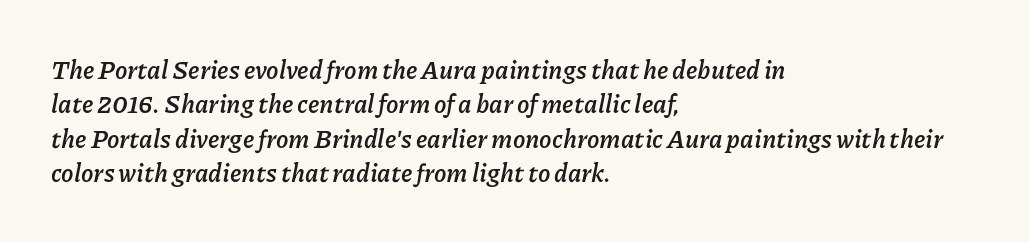
{"italic": "yes", "lean": "right", "slant_degrees": 11, "bold": "yes", "underline": "no", "align": "left", "line_spacing": "normal", "line_spacing_ratio": 1.38, "letter_spacing": "normal", "letter_spacing_em": 0.0, "glyph_px": 25}
